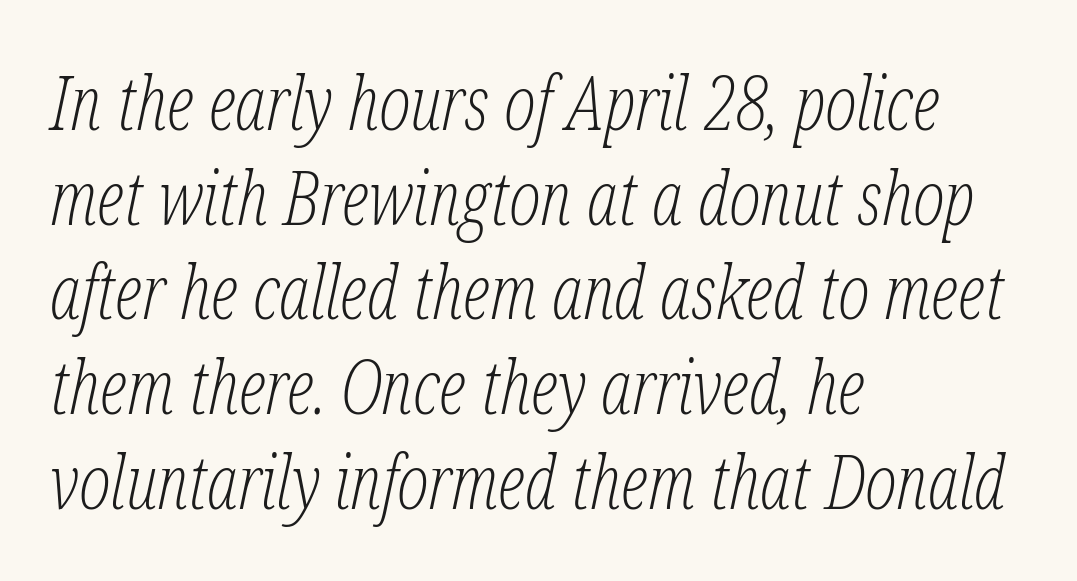
Quick note: underline off. The letters advance in unequal steps, a hallmark of proportional type. Is this a sans? No — the strokes have serifs. Does extra space separate the letters? No, they use regular spacing. This is not heavy type; no bold has been used. The rendering anchors every line to the left-hand side.
